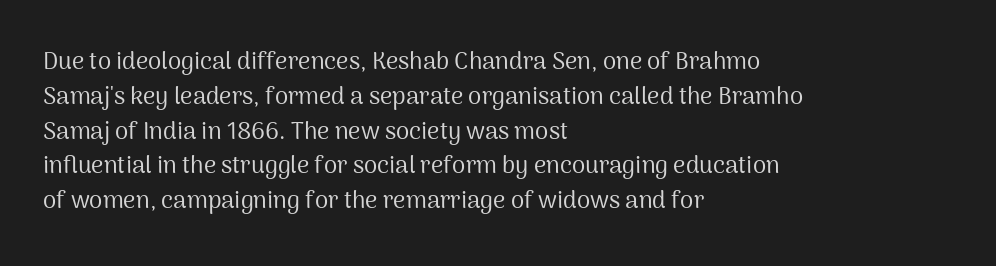
{"italic": "no", "bold": "no", "underline": "no", "align": "left", "line_spacing": "normal", "line_spacing_ratio": 1.45, "letter_spacing": "normal", "letter_spacing_em": 0.0, "glyph_px": 24}
